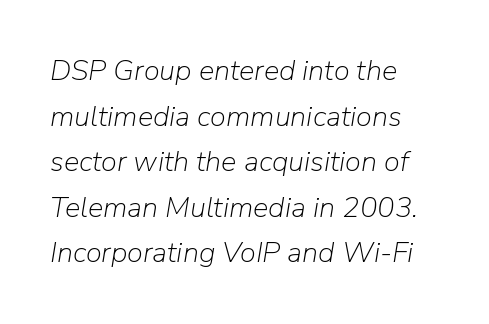
{"italic": "yes", "lean": "right", "slant_degrees": 9, "bold": "no", "weight": "light", "width": "normal", "stroke_contrast": "low", "x_height": "medium", "monospaced": "no", "underline": "no", "align": "left", "line_spacing": "normal", "line_spacing_ratio": 1.57, "letter_spacing": "normal", "letter_spacing_em": 0.0, "glyph_px": 29}
